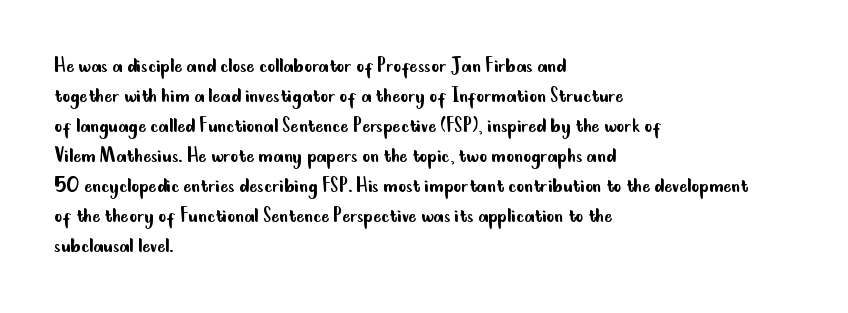
{"italic": "no", "bold": "no", "underline": "no", "align": "left", "line_spacing": "normal", "line_spacing_ratio": 1.25, "letter_spacing": "normal", "letter_spacing_em": 0.0, "glyph_px": 24}
